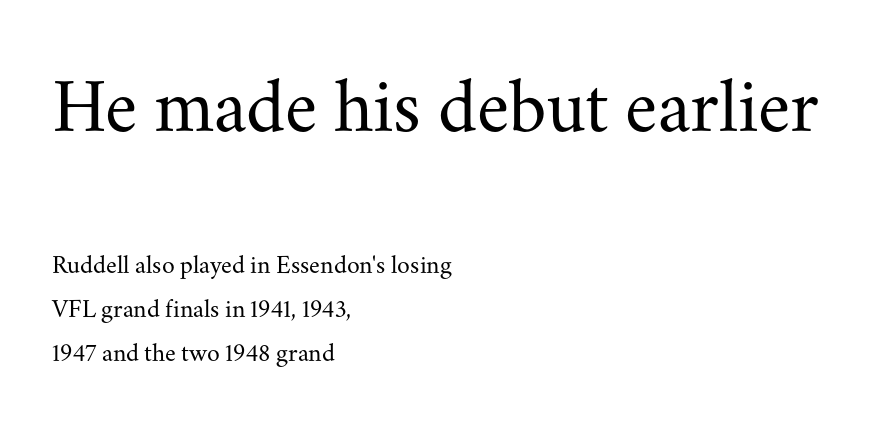
{"serif": "yes", "italic": "no", "bold": "no", "weight": "regular", "width": "normal", "stroke_contrast": "medium", "x_height": "small", "monospaced": "no", "underline": "no", "align": "left", "line_spacing": "normal", "line_spacing_ratio": 1.69, "letter_spacing": "normal", "letter_spacing_em": 0.0, "larger_block": "first", "size_ratio": 3.0, "glyph_px": 78}
